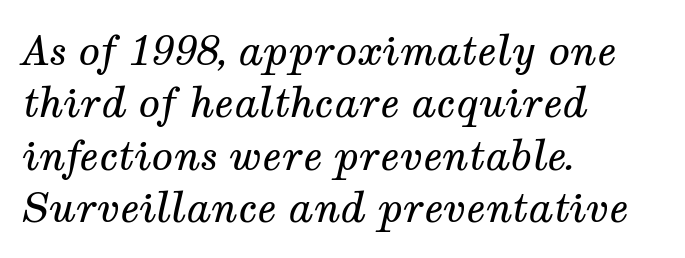
The image shows 40 px regular-weight serif type, italic (leaning right); set left-aligned, normal line spacing (1.31x), normal letter spacing, not underlined; medium stroke contrast and a medium x-height.
